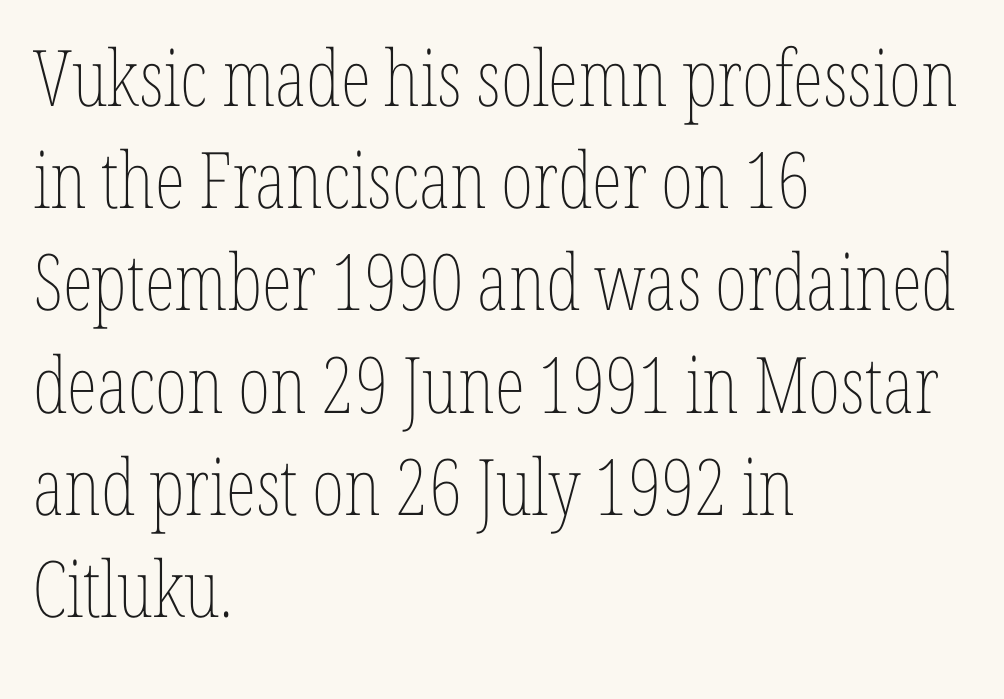
The image shows 78 px thin, condensed type, upright; set left-aligned, normal line spacing (1.31x), normal letter spacing, not underlined; low stroke contrast and a medium x-height.
